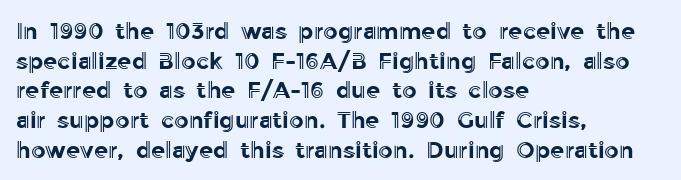
{"italic": "no", "underline": "no", "align": "left", "line_spacing": "normal", "line_spacing_ratio": 1.29, "letter_spacing": "normal", "letter_spacing_em": 0.0, "glyph_px": 23}
